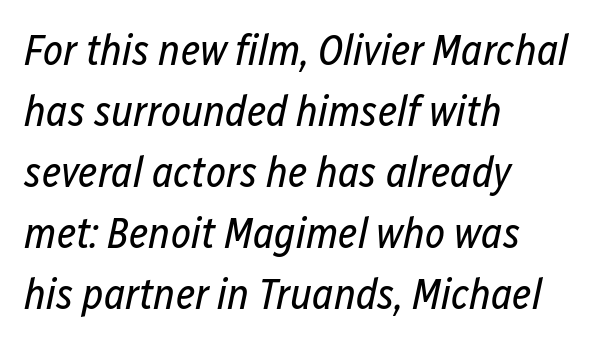
The image shows 43 px regular-weight, condensed type, italic (leaning right); set left-aligned, normal line spacing (1.42x), normal letter spacing, not underlined; low stroke contrast and a medium x-height.
